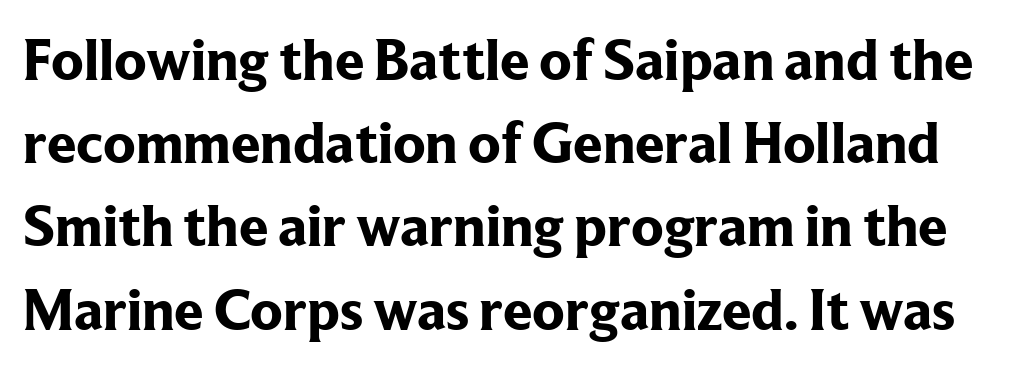
The image shows 59 px bold serif type, upright; set normal line spacing (1.41x), normal letter spacing, not underlined; low stroke contrast and a medium x-height.
